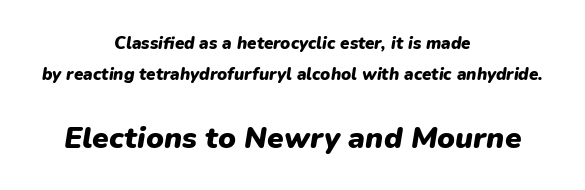
These two chunks differ in scale, with the bottom chunk taking the larger measure. Rule under the text: the space is simply empty. The font's italic variant was chosen for this text. Layout note: lines centered. There is no visible air inserted between adjacent glyphs. Proportional: the letters do not fall into vertical columns.
